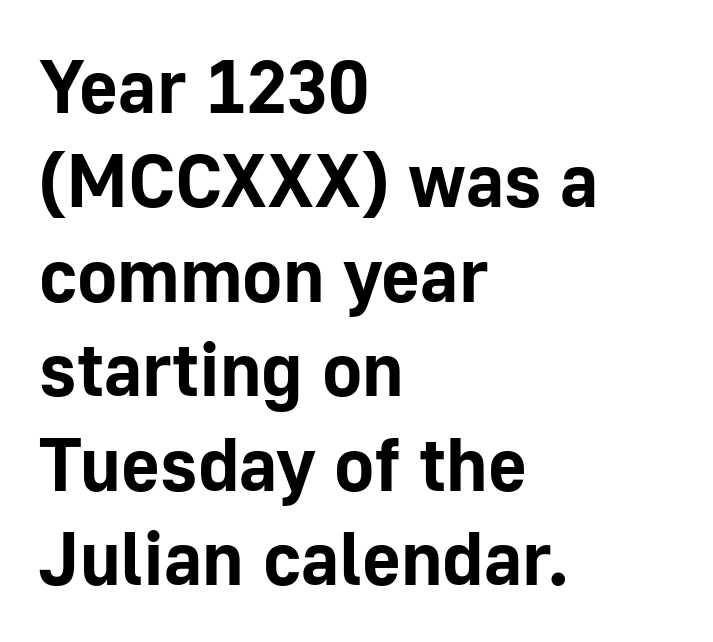
Every letter is thick-stroked: bold, no question. Each row of text sits above clean, open space. This sample keeps an unexceptional amount of space between lines. Varying glyph widths throughout — classic text-font behaviour. This is the regular roman posture of the typeface. Typeset ragged right — the left edge is the straight one.
